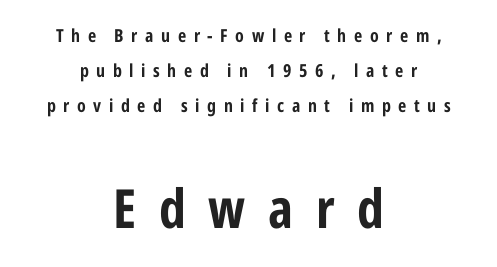
The image shows 54 px bold, condensed sans-serif type, upright; set centered, loose line spacing (1.95x), unusually wide letter spacing (+0.42 em), not underlined; the second (bottom) block is 3.0x larger; low stroke contrast and a medium x-height.
